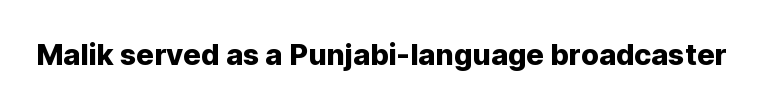
{"serif": "no", "italic": "no", "width": "normal", "stroke_contrast": "low", "x_height": "medium", "monospaced": "no", "underline": "no", "letter_spacing": "normal", "letter_spacing_em": 0.0, "glyph_px": 29}
